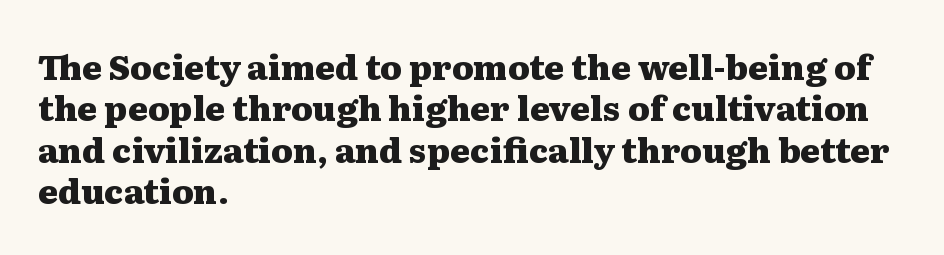
Decoration check: the copy has no underline. Italic: no, the glyphs are upright roman. Standard letterfit; no display-style spreading of the glyphs. Notice how thick the strokes are: this is what a full bold looks like. Alignment: flush left.
